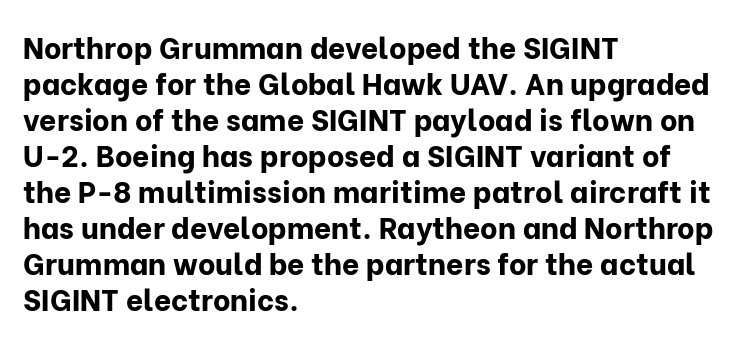
{"serif": "no", "italic": "no", "bold": "yes", "weight": "bold", "width": "normal", "stroke_contrast": "low", "x_height": "medium", "monospaced": "no", "underline": "no", "align": "left", "line_spacing_ratio": 1.2, "letter_spacing": "normal", "letter_spacing_em": 0.0, "glyph_px": 30}
